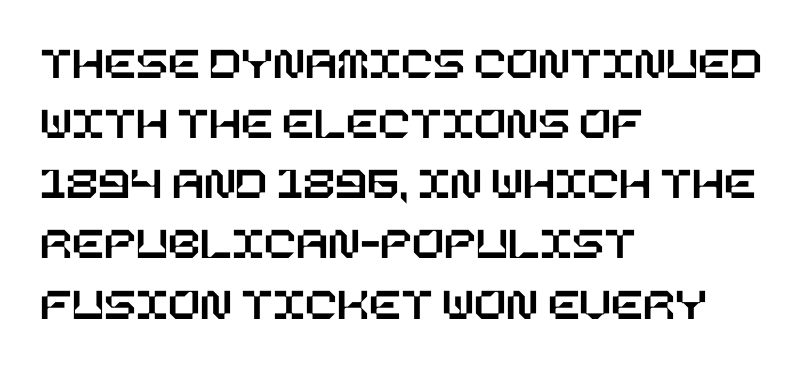
The image shows 47 px text type, upright; set left-aligned, normal line spacing (1.28x), normal letter spacing, not underlined; low stroke contrast and a large x-height.
